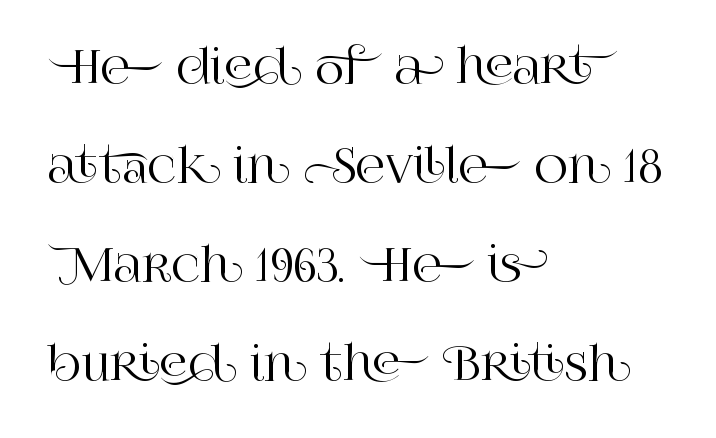
Honestly, the letter spacing is just normal — you wouldn't notice it. The glyphs are unaccompanied by any horizontal stroke below them. Varying glyph widths throughout — classic text-font behaviour. The designer dialed line spacing up above the default.
